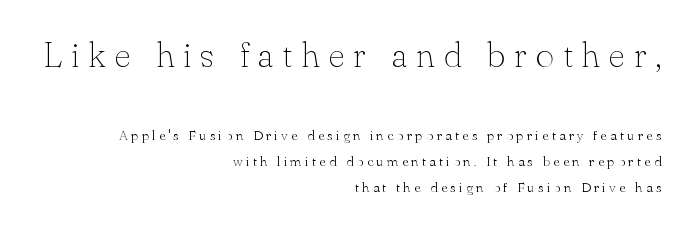
The image shows 36 px thin serif type, upright; set right-aligned, line spacing 1.84x, unusually wide letter spacing (+0.24 em), not underlined; the first (top) block is 2.57x larger; low stroke contrast and a small x-height.
